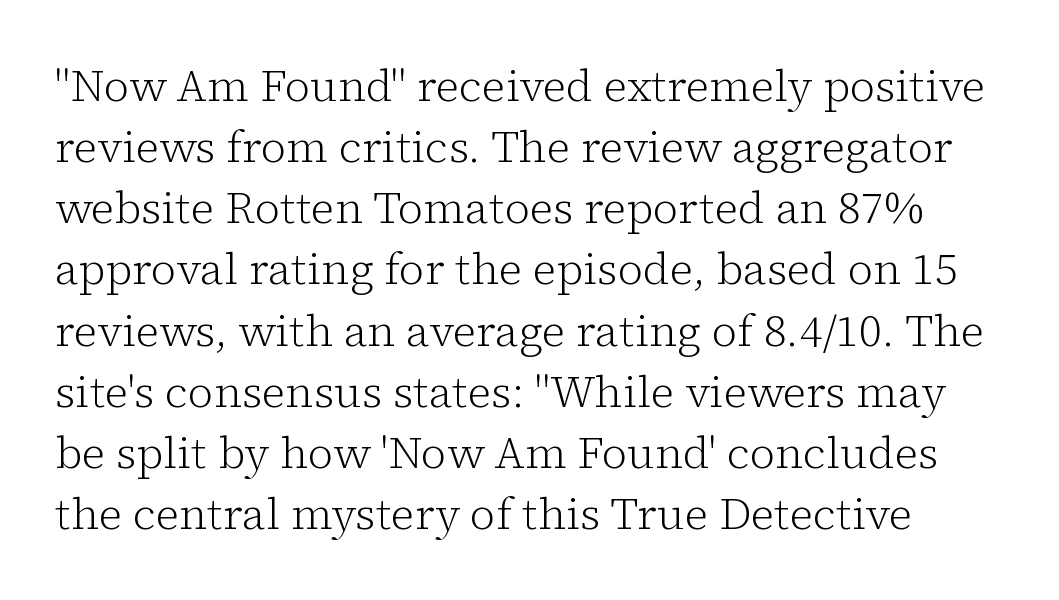
The image shows 44 px light serif type, upright; set normal line spacing (1.39x), normal letter spacing, not underlined; low stroke contrast and a medium x-height.
